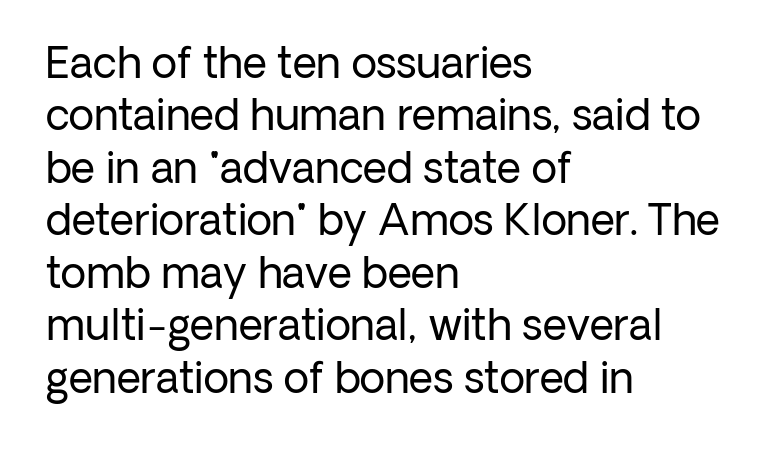
Q: Is the text bold? A: No.
Q: Is the text italic (slanted)? A: No, it is upright.
Q: Is the typeface a serif or a sans-serif typeface? A: Sans-serif.
Q: Is the text underlined? A: No.
Q: How is the paragraph aligned? A: Left-aligned.
Q: Is the spacing between letters normal or unusually wide? A: Normal.
Q: Is the spacing between lines tight, normal or loose? A: Normal.
Q: Width (condensed, normal, or wide)? A: Normal.
Q: Stroke contrast? A: Low.
Q: x-height? A: Medium.
Q: Monospaced? A: No.
